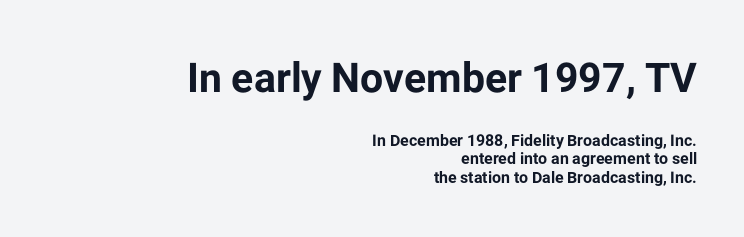
{"serif": "no", "italic": "no", "bold": "yes", "weight": "bold", "width": "normal", "stroke_contrast": "low", "x_height": "medium", "monospaced": "no", "underline": "no", "align": "right", "line_spacing_ratio": 1.17, "letter_spacing": "normal", "letter_spacing_em": 0.0, "larger_block": "first", "size_ratio": 2.56, "glyph_px": 41}
